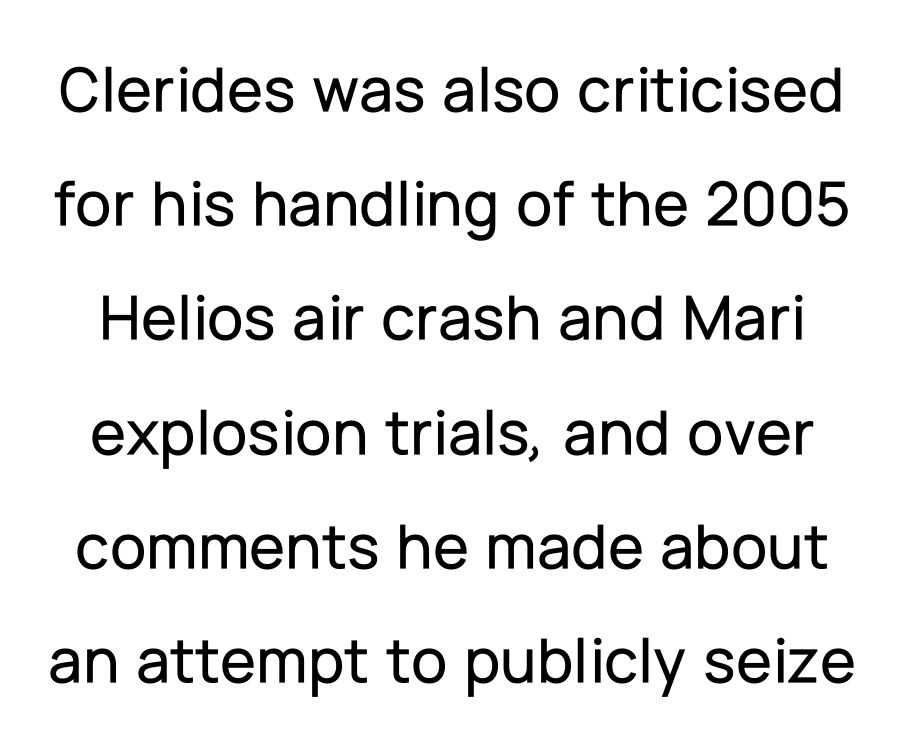
The image shows 66 px sans-serif type, upright; set line spacing 1.73x, normal letter spacing, not underlined; low stroke contrast and a medium x-height.
